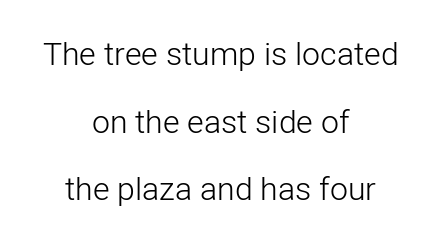
{"serif": "no", "italic": "no", "bold": "no", "weight": "light", "width": "normal", "stroke_contrast": "low", "x_height": "medium", "monospaced": "no", "underline": "no", "align": "center", "line_spacing": "loose", "line_spacing_ratio": 2.11, "letter_spacing": "normal", "letter_spacing_em": 0.0, "glyph_px": 32}
